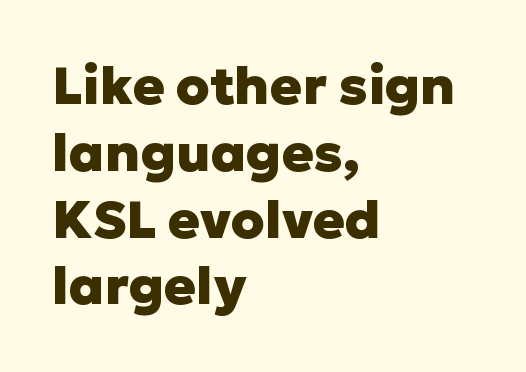
The image shows 53 px heavy sans-serif type, upright; set left-aligned, normal line spacing (1.26x), normal letter spacing, not underlined; low stroke contrast and a medium x-height.
